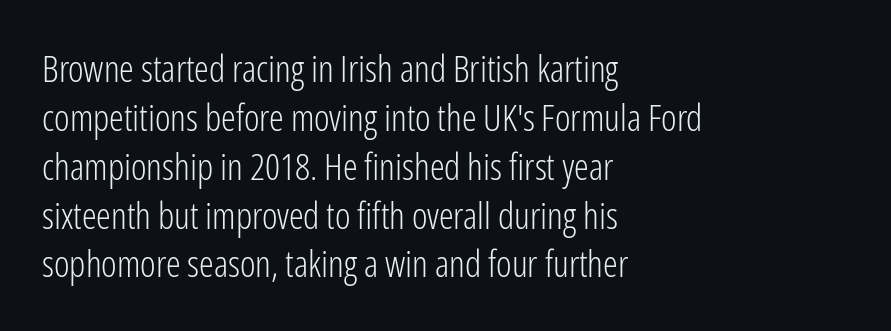
Q: Is the text bold? A: No.
Q: Is the text italic (slanted)? A: No, it is upright.
Q: Is the typeface a serif or a sans-serif typeface? A: Sans-serif.
Q: Is the text underlined? A: No.
Q: How is the paragraph aligned? A: Left-aligned.
Q: Is the spacing between letters normal or unusually wide? A: Normal.
Q: Is the spacing between lines tight, normal or loose? A: Normal.
Q: Width (condensed, normal, or wide)? A: Condensed.
Q: Stroke contrast? A: Low.
Q: x-height? A: Medium.
Q: Monospaced? A: No.
